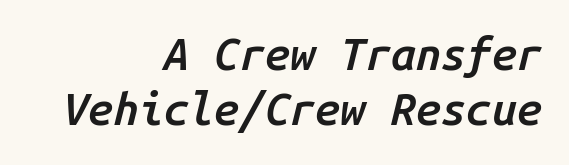
{"italic": "yes", "lean": "right", "slant_degrees": 14, "bold": "semi", "weight": "semibold", "width": "normal", "stroke_contrast": "low", "x_height": "medium", "monospaced": "yes", "underline": "no", "align": "right", "line_spacing_ratio": 1.23, "letter_spacing": "normal", "letter_spacing_em": 0.0, "glyph_px": 45}
